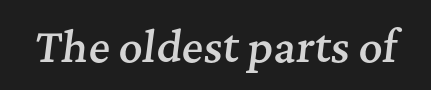
{"serif": "yes", "italic": "yes", "lean": "right", "slant_degrees": 7, "bold": "semi", "weight": "semibold", "width": "normal", "stroke_contrast": "medium", "x_height": "medium", "monospaced": "no", "underline": "no", "letter_spacing": "normal", "letter_spacing_em": 0.0, "glyph_px": 41}
